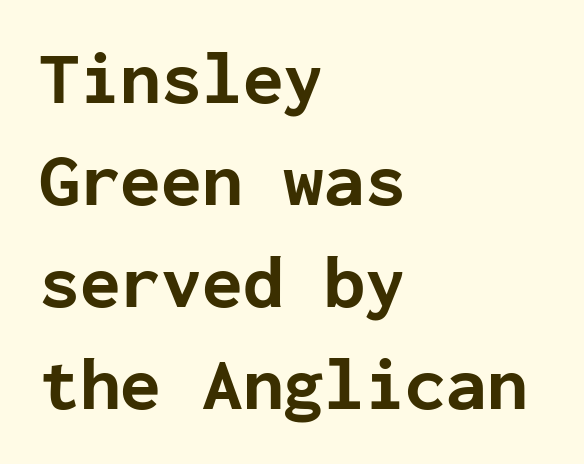
Does the type have serifs? No, each stem ends abruptly. Unlike italic type, these characters show no tilt at all. Its strokes are broad and dark, the hallmark of bold type. How are the letters spaced? Ordinarily, with no added tracking.
